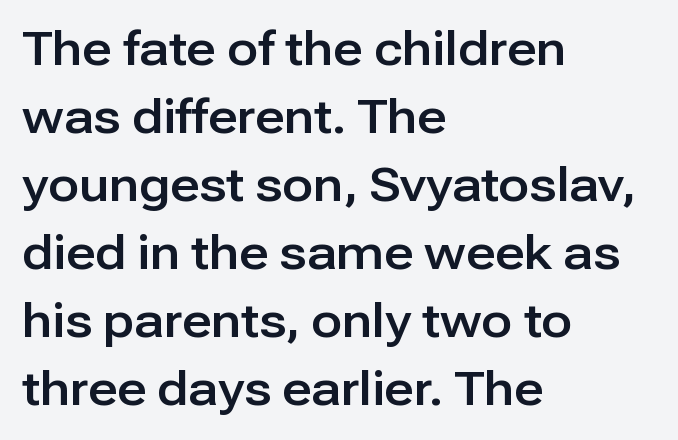
Vertical spacing — default. The letters carry no serifs — their stems end cleanly without finishing strokes. Typeset ragged right — the left edge is the straight one. Character widths vary here, with narrow letters taking less room than wide ones.
